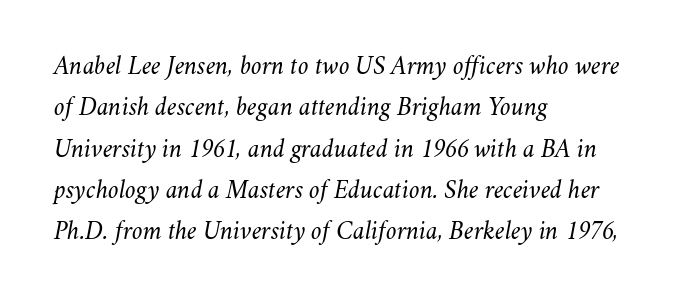
The image shows 27 px text type, italic (leaning right); set left-aligned, normal line spacing (1.53x), normal letter spacing, not underlined.
